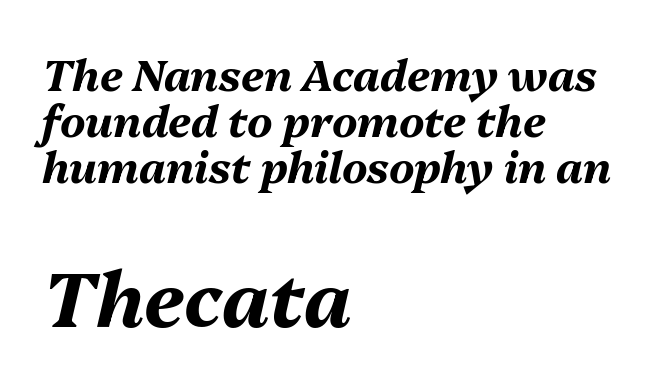
The image shows 76 px bold type, italic (leaning right); set left-aligned, tight line spacing (1.07x), normal letter spacing, not underlined; the second (bottom) block is 1.77x larger; medium stroke contrast and a medium x-height.
